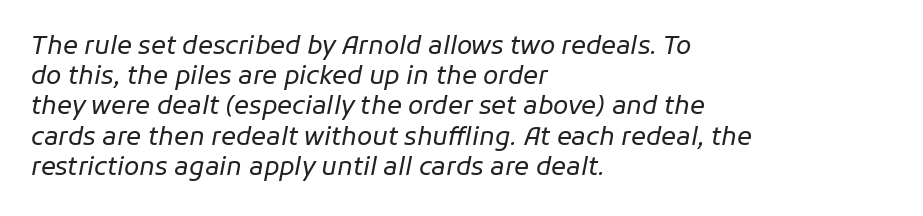
Q: Is the text bold? A: No.
Q: Is the text italic (slanted)? A: Yes, it leans right by about 11 degrees.
Q: Is the text underlined? A: No.
Q: How is the paragraph aligned? A: Left-aligned.
Q: Is the spacing between letters normal or unusually wide? A: Normal.
